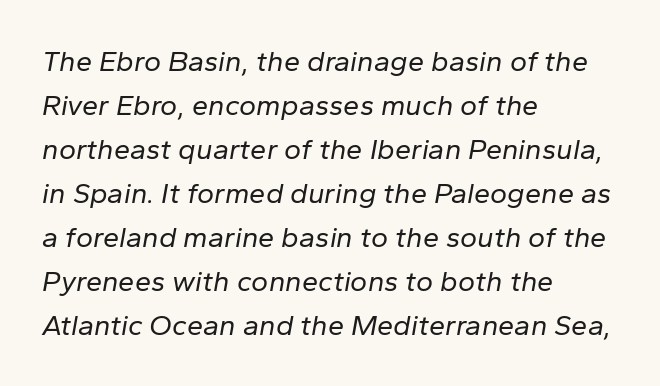
The font's italic variant was chosen for this text. Descender tails drop into unmarked territory. Think standard paragraph weight, or any step lighter than that. Each line starts at the same left margin while the right side varies.
